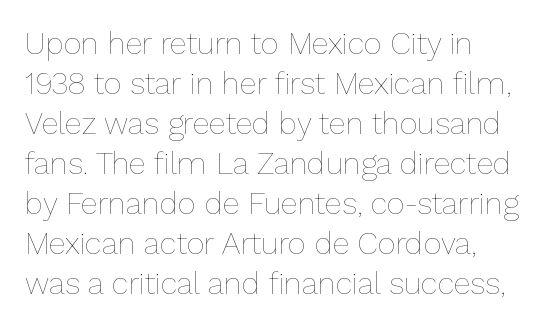
{"italic": "no", "bold": "no", "weight": "thin", "width": "normal", "stroke_contrast": "low", "x_height": "medium", "monospaced": "no", "underline": "no", "align": "left", "line_spacing": "normal", "line_spacing_ratio": 1.29, "letter_spacing": "normal", "letter_spacing_em": 0.0, "glyph_px": 31}
